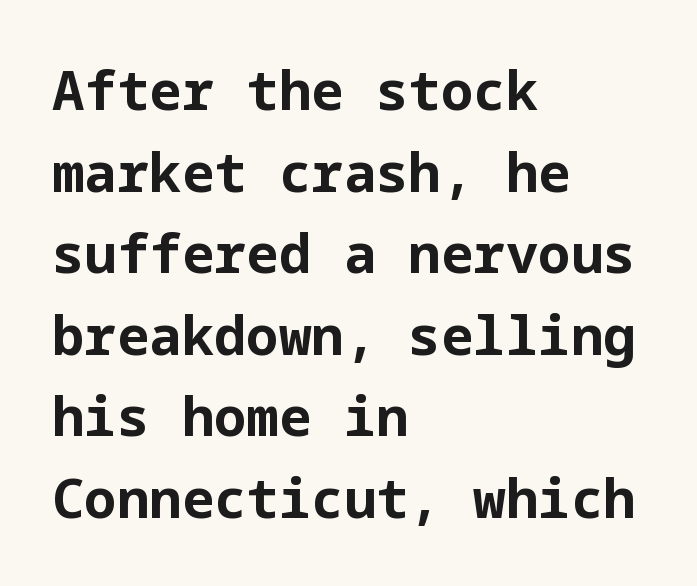
The image shows 54 px bold sans-serif type, upright; set left-aligned, normal line spacing (1.51x), normal letter spacing, not underlined; low stroke contrast and a medium x-height.
